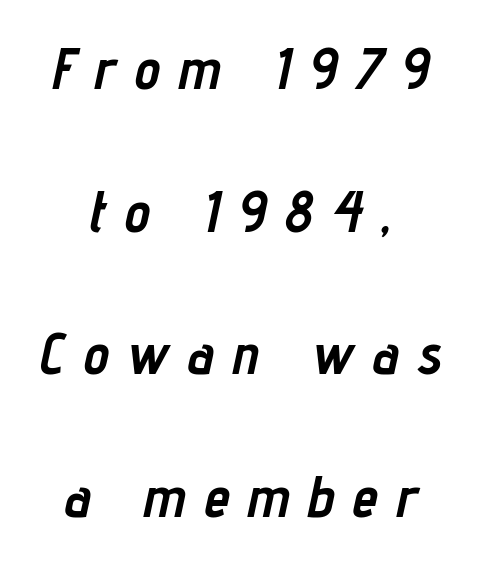
Q: Is the text bold? A: Yes.
Q: Is the text italic (slanted)? A: Yes, it leans right by about 12 degrees.
Q: Is the text underlined? A: No.
Q: How is the paragraph aligned? A: Centered.
Q: Is the spacing between letters normal or unusually wide? A: Unusually wide.
Q: Is the spacing between lines tight, normal or loose? A: Loose.
Q: Width (condensed, normal, or wide)? A: Condensed.
Q: Stroke contrast? A: Low.
Q: x-height? A: Medium.
Q: Monospaced? A: No.
